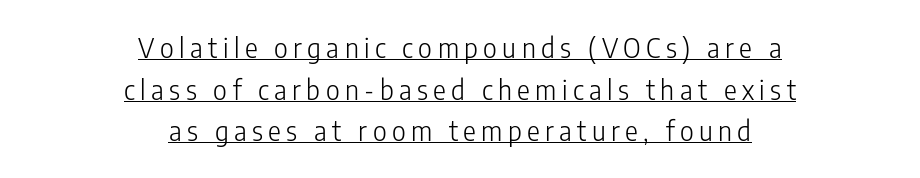
The image shows 27 px text type, upright; set centered, normal line spacing (1.54x), unusually wide letter spacing (+0.2 em), underlined.
